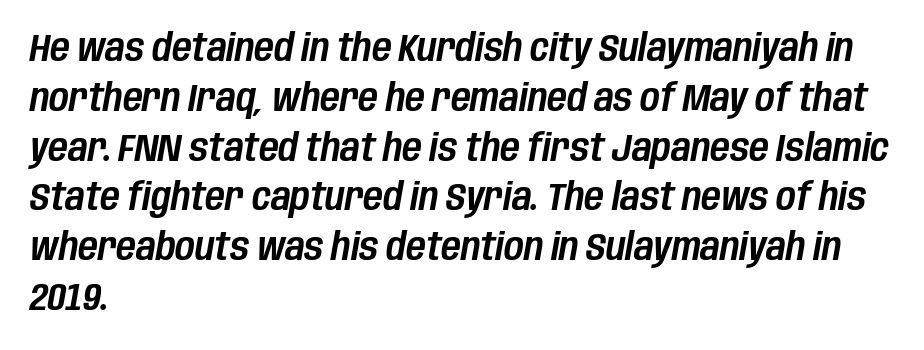
{"italic": "yes", "lean": "right", "slant_degrees": 10, "width": "condensed", "stroke_contrast": "low", "x_height": "large", "monospaced": "no", "underline": "no", "align": "left", "line_spacing": "normal", "line_spacing_ratio": 1.31, "letter_spacing": "normal", "letter_spacing_em": 0.0, "glyph_px": 38}
